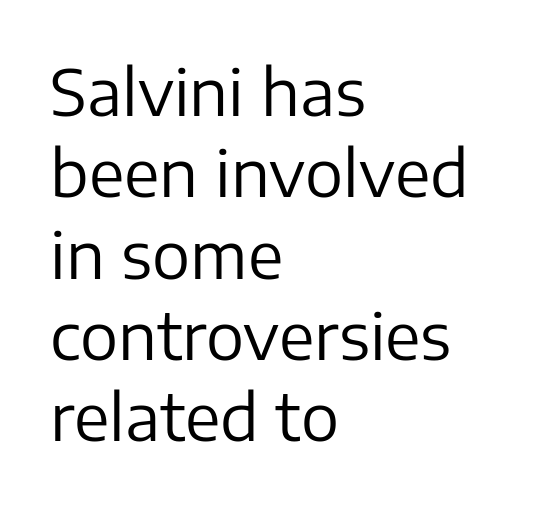
{"serif": "no", "italic": "no", "bold": "no", "weight": "regular", "width": "normal", "stroke_contrast": "low", "x_height": "medium", "monospaced": "no", "underline": "no", "align": "left", "line_spacing": "normal", "line_spacing_ratio": 1.27, "letter_spacing": "normal", "letter_spacing_em": 0.0, "glyph_px": 64}
